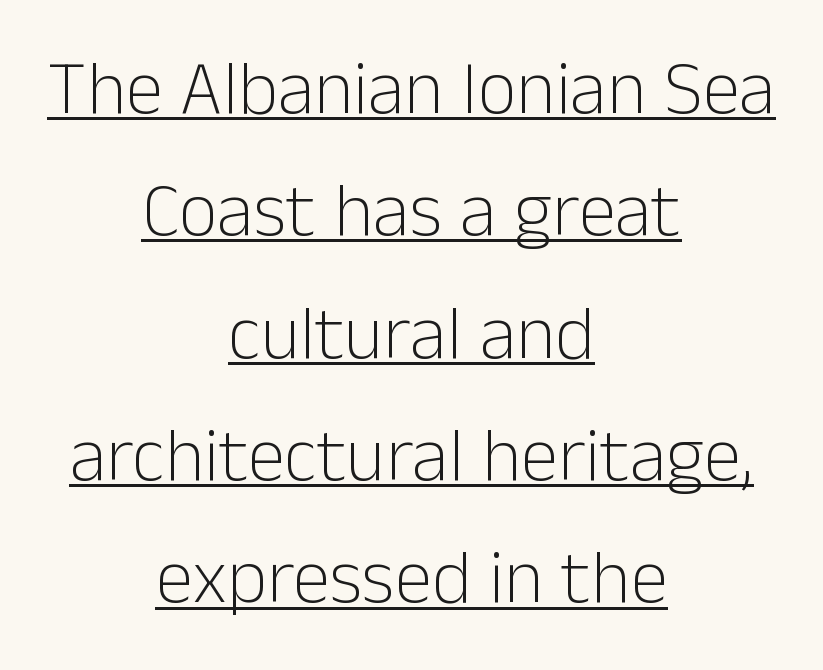
The image shows 76 px light sans-serif type, upright; set centered, normal line spacing (1.61x), normal letter spacing, underlined; low stroke contrast and a medium x-height.
